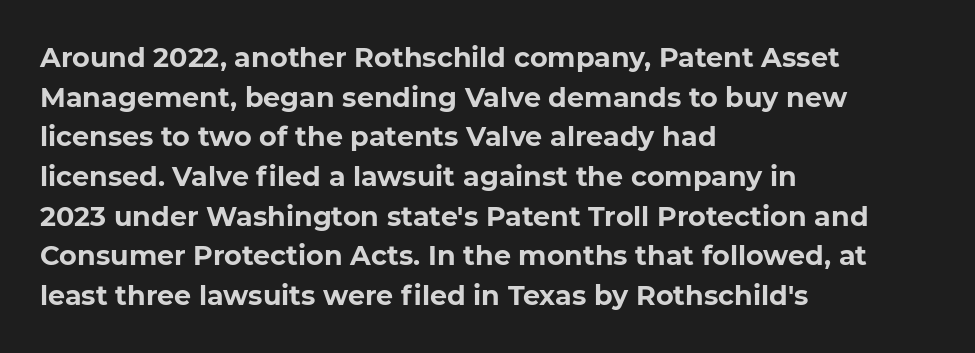
{"bold": "yes", "underline": "no", "align": "left", "line_spacing": "normal", "line_spacing_ratio": 1.47, "letter_spacing": "normal", "letter_spacing_em": 0.0, "glyph_px": 27}
